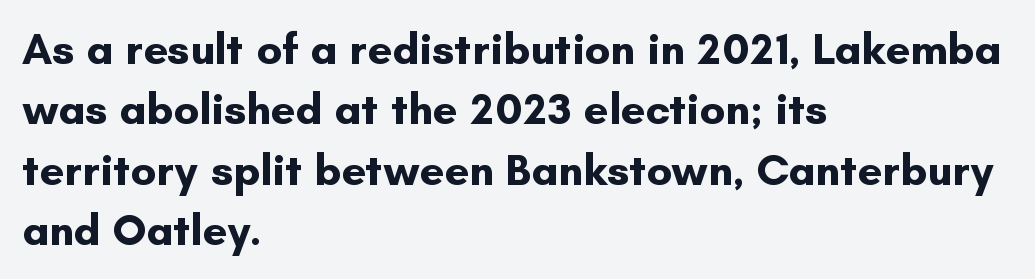
Q: Is the text bold? A: Yes.
Q: Is the text italic (slanted)? A: No, it is upright.
Q: Is the typeface a serif or a sans-serif typeface? A: Sans-serif.
Q: Is the text underlined? A: No.
Q: How is the paragraph aligned? A: Left-aligned.
Q: Is the spacing between letters normal or unusually wide? A: Normal.
Q: Is the spacing between lines tight, normal or loose? A: Normal.
Q: Width (condensed, normal, or wide)? A: Normal.
Q: Stroke contrast? A: Low.
Q: x-height? A: Small.
Q: Monospaced? A: No.
